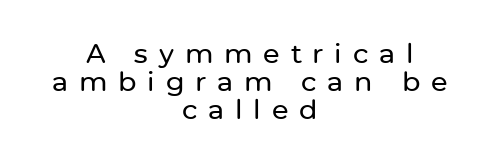
The image shows 27 px text type, upright; set centered, tight line spacing (1.03x), unusually wide letter spacing (+0.4 em), not underlined.
